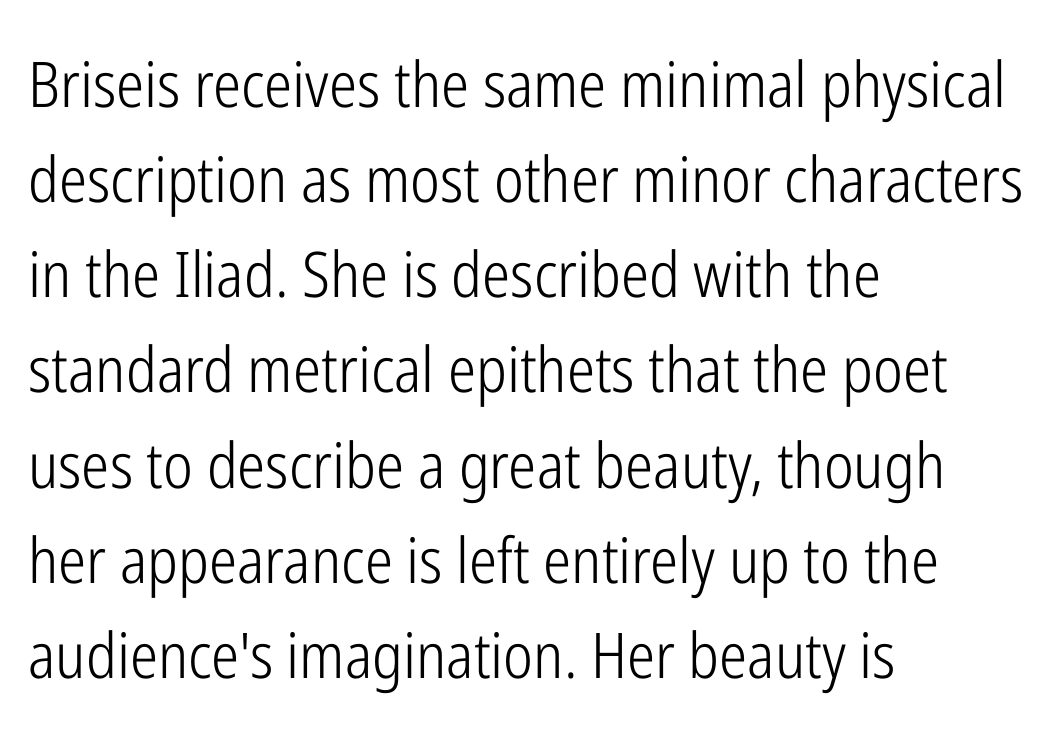
The image shows 63 px light, condensed sans-serif type, upright; set left-aligned, normal line spacing (1.51x), normal letter spacing, not underlined; low stroke contrast and a medium x-height.
